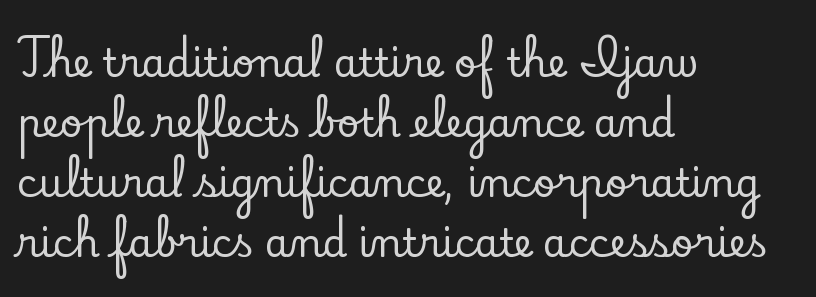
{"serif": "yes", "italic": "no", "width": "normal", "stroke_contrast": "low", "x_height": "small", "monospaced": "no", "underline": "no", "align": "left", "line_spacing": "normal", "line_spacing_ratio": 1.54, "letter_spacing": "normal", "letter_spacing_em": 0.0, "glyph_px": 39}
